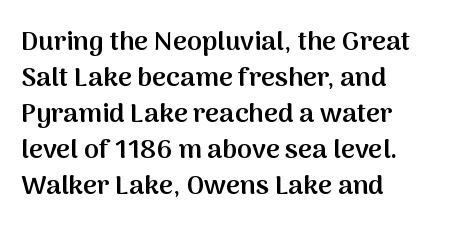
{"italic": "no", "bold": "semi", "underline": "no", "align": "left", "line_spacing": "normal", "line_spacing_ratio": 1.33, "letter_spacing": "normal", "letter_spacing_em": 0.0, "glyph_px": 27}
